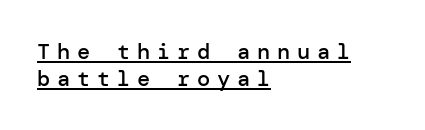
The lettering holds an erect, upright posture throughout. The face used here appears with an underline applied. Compared with a centered layout, this one pins lines to the left instead. Honestly, the letter spacing is so wide it's the main thing you notice. A semibold gives these letters moderate extra thickness, short of bold.
